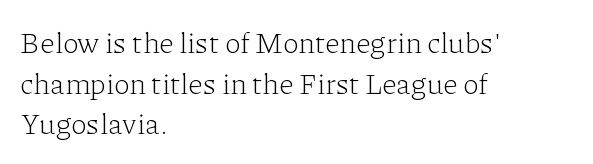
The image shows 29 px light serif type, upright; set left-aligned, normal line spacing (1.4x), normal letter spacing, not underlined; low stroke contrast and a medium x-height.
